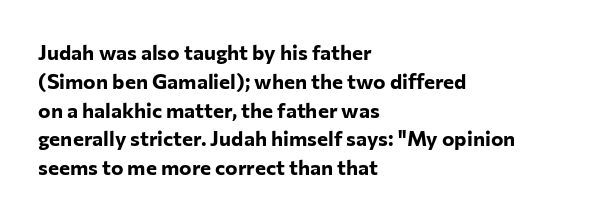
The image shows 21 px bold type, upright; set left-aligned, normal line spacing (1.37x), normal letter spacing, not underlined.
